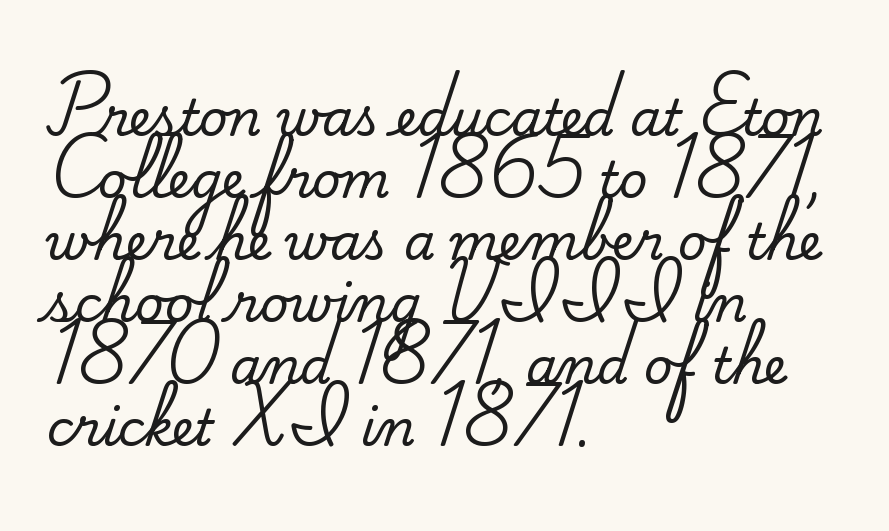
{"serif": "yes", "width": "normal", "stroke_contrast": "medium", "x_height": "small", "monospaced": "no", "underline": "no", "align": "left", "line_spacing_ratio": 1.24, "letter_spacing": "normal", "letter_spacing_em": 0.0, "glyph_px": 50}
